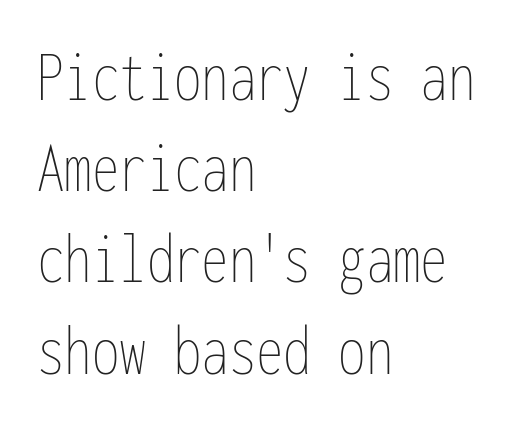
{"italic": "no", "bold": "no", "weight": "thin", "width": "condensed", "stroke_contrast": "low", "x_height": "medium", "monospaced": "yes", "underline": "no", "align": "left", "line_spacing": "normal", "line_spacing_ratio": 1.25, "letter_spacing": "normal", "letter_spacing_em": 0.0, "glyph_px": 73}
